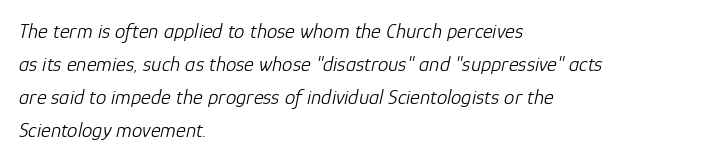
Q: Is the text bold? A: No.
Q: Is the text italic (slanted)? A: Yes, it leans right by about 12 degrees.
Q: Is the text underlined? A: No.
Q: How is the paragraph aligned? A: Left-aligned.
Q: Is the spacing between letters normal or unusually wide? A: Normal.
Q: Is the spacing between lines tight, normal or loose? A: Normal.
